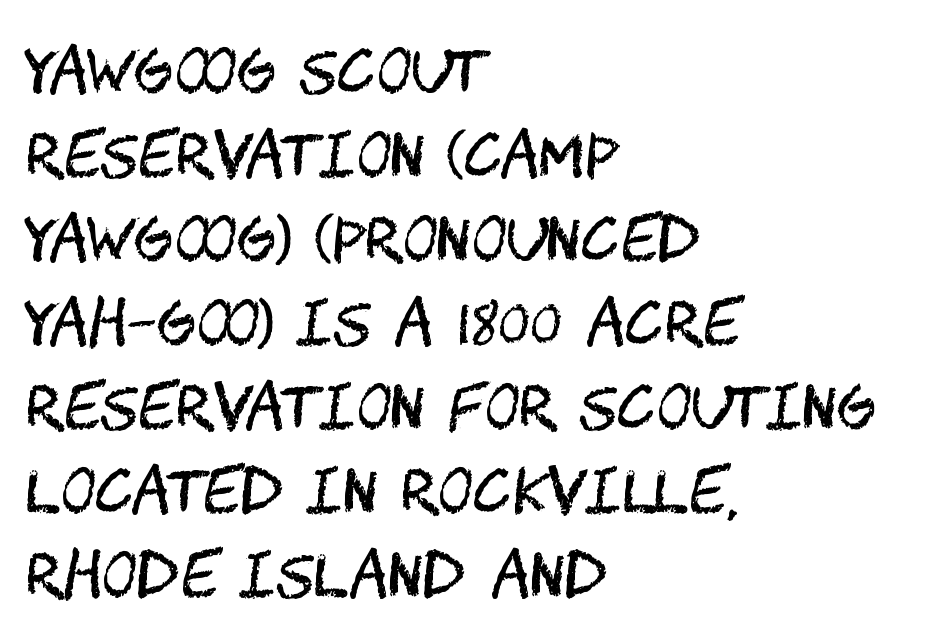
Q: Is the text bold? A: No.
Q: Is the text italic (slanted)? A: No, it is upright.
Q: Is the typeface a serif or a sans-serif typeface? A: Sans-serif.
Q: Is the text underlined? A: No.
Q: How is the paragraph aligned? A: Left-aligned.
Q: Is the spacing between letters normal or unusually wide? A: Normal.
Q: Is the spacing between lines tight, normal or loose? A: Normal.
Q: Width (condensed, normal, or wide)? A: Condensed.
Q: Stroke contrast? A: Medium.
Q: x-height? A: Large.
